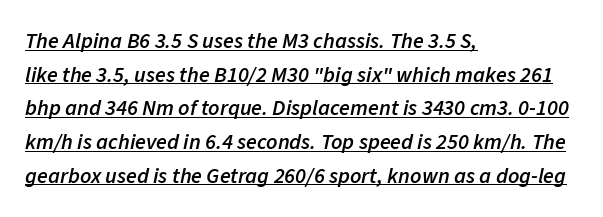
{"italic": "yes", "lean": "right", "slant_degrees": 11, "bold": "semi", "underline": "yes", "align": "left", "line_spacing": "normal", "line_spacing_ratio": 1.53, "letter_spacing": "normal", "letter_spacing_em": 0.0, "glyph_px": 22}
